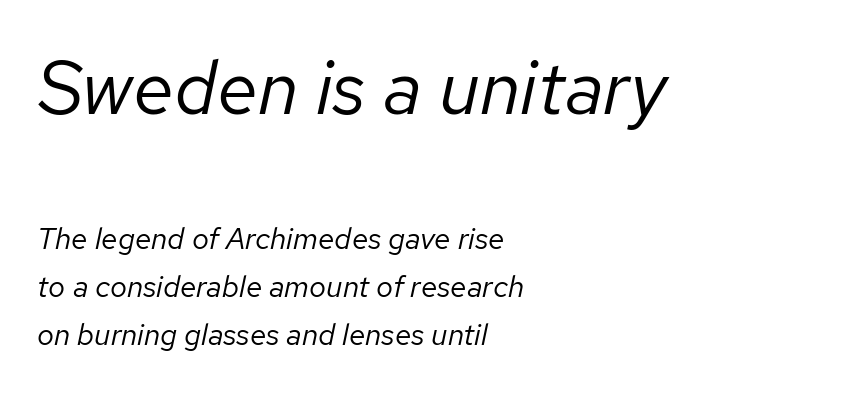
Q: Is the text bold? A: No.
Q: Is the text italic (slanted)? A: Yes, it leans right by about 12 degrees.
Q: Is the text underlined? A: No.
Q: How is the paragraph aligned? A: Left-aligned.
Q: Is the spacing between letters normal or unusually wide? A: Normal.
Q: Is the spacing between lines tight, normal or loose? A: Normal.
Q: Which block of text is set in a larger size, the first (top) or the second (bottom)? A: The first (top) one.
Q: Width (condensed, normal, or wide)? A: Normal.
Q: Stroke contrast? A: Low.
Q: x-height? A: Medium.
Q: Monospaced? A: No.
